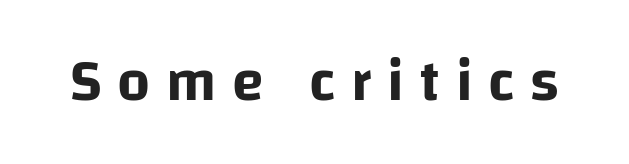
The image shows 58 px sans-serif type, upright; set unusually wide letter spacing (+0.27 em), not underlined; low stroke contrast and a large x-height.
